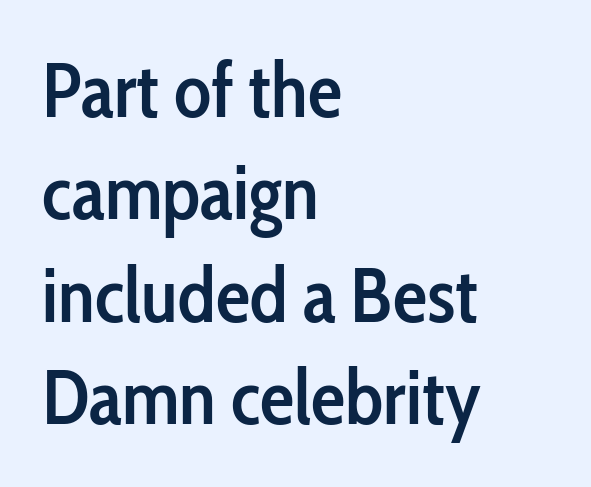
The image shows 77 px semibold, condensed sans-serif type, upright; set left-aligned, normal line spacing (1.33x), normal letter spacing, not underlined; low stroke contrast and a medium x-height.
